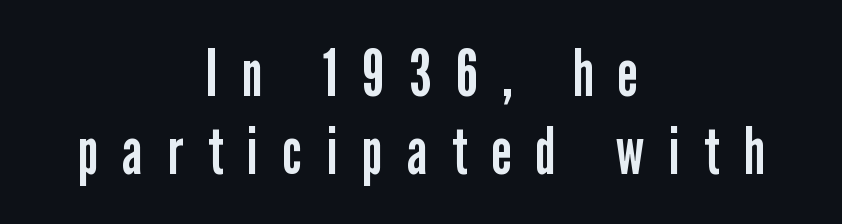
The image shows 64 px regular-weight, condensed sans-serif type, upright; set centered, line spacing 1.22x, unusually wide letter spacing (+0.39 em), not underlined; low stroke contrast and a medium x-height.
